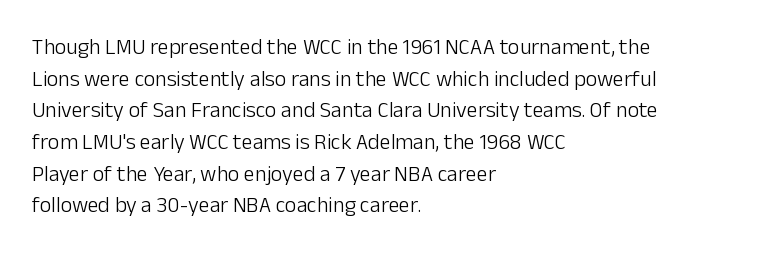
Q: Is the text bold? A: No.
Q: Is the text italic (slanted)? A: No, it is upright.
Q: Is the text underlined? A: No.
Q: How is the paragraph aligned? A: Left-aligned.
Q: Is the spacing between letters normal or unusually wide? A: Normal.
Q: Is the spacing between lines tight, normal or loose? A: Normal.
